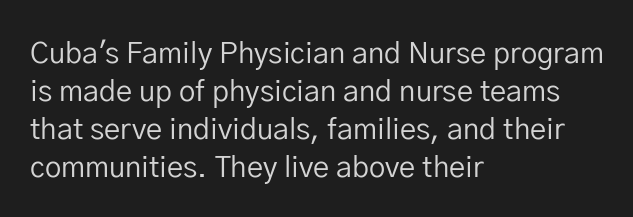
The font sits on the lighter half of the weight spectrum, regular included. The space between consecutive lines is moderate. Proportional: the letters do not fall into vertical columns. Unmarked baselines from the first word to the last.
